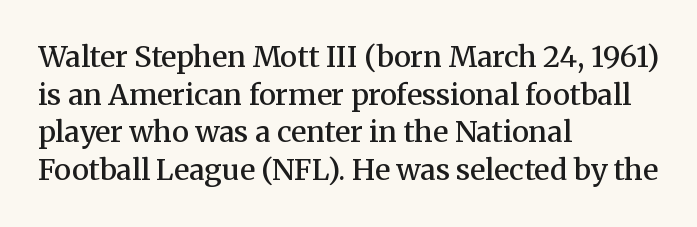
Compared with an ordinary text face, these strokes are moderately heavier — a semibold. Tracking here is standard; glyphs follow each other at the usual distance. Regarding leading, the lines here are spaced in the standard way. Notice how the passage keeps a crisp vertical edge on the left only. Lines of text with bare space underneath. Character widths vary here, with narrow letters taking less room than wide ones.
